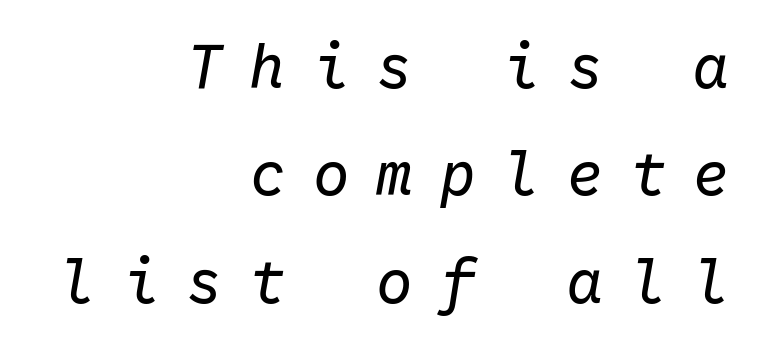
Q: Is the text bold? A: No.
Q: Is the text italic (slanted)? A: Yes, it leans right by about 10 degrees.
Q: Is the text underlined? A: No.
Q: How is the paragraph aligned? A: Right-aligned.
Q: Is the spacing between letters normal or unusually wide? A: Unusually wide.
Q: Width (condensed, normal, or wide)? A: Normal.
Q: Stroke contrast? A: Low.
Q: x-height? A: Medium.
Q: Monospaced? A: Yes.
